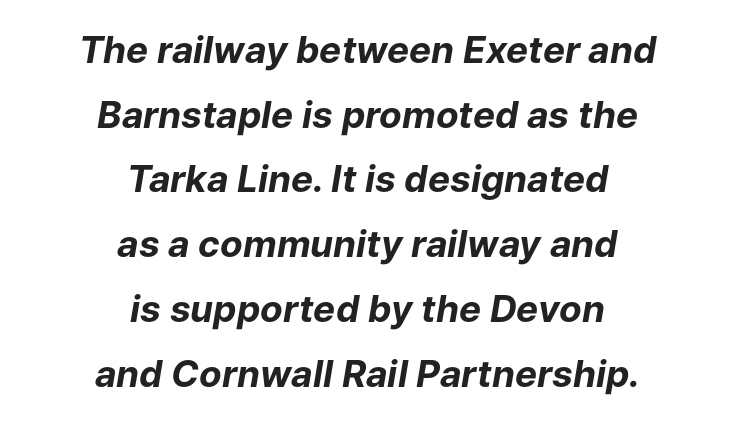
Style check: oblique. The line texture is even and compact thanks to regular tracking. Any mark beneath the type? The region is blank. The face used here has the dense, thick strokes of a bold. This sample is center-justified, so both line endings float freely.
